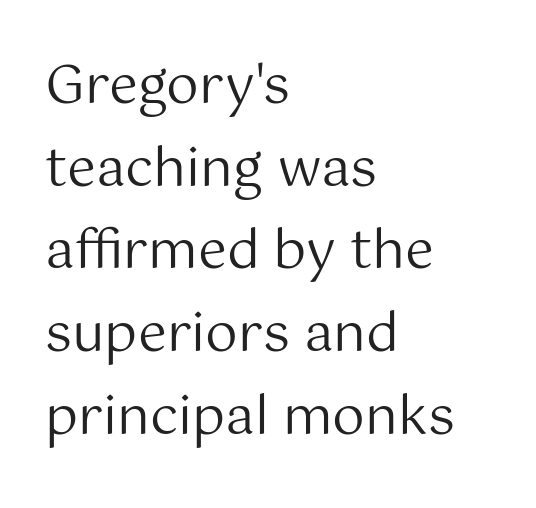
{"serif": "no", "italic": "no", "bold": "no", "weight": "regular", "width": "normal", "stroke_contrast": "medium", "x_height": "medium", "monospaced": "no", "underline": "no", "align": "left", "line_spacing": "normal", "line_spacing_ratio": 1.59, "letter_spacing": "normal", "letter_spacing_em": 0.0, "glyph_px": 52}
